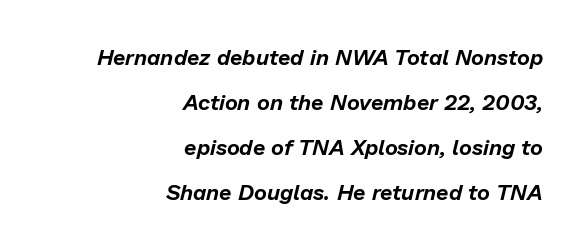
{"italic": "yes", "lean": "right", "slant_degrees": 13, "underline": "no", "align": "right", "line_spacing": "loose", "line_spacing_ratio": 2.05, "letter_spacing": "normal", "letter_spacing_em": 0.0, "glyph_px": 22}
